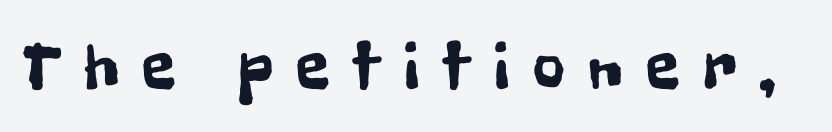
{"serif": "no", "italic": "no", "width": "condensed", "stroke_contrast": "low", "x_height": "medium", "monospaced": "no", "underline": "no", "letter_spacing": "wide", "letter_spacing_em": 0.34, "glyph_px": 69}
